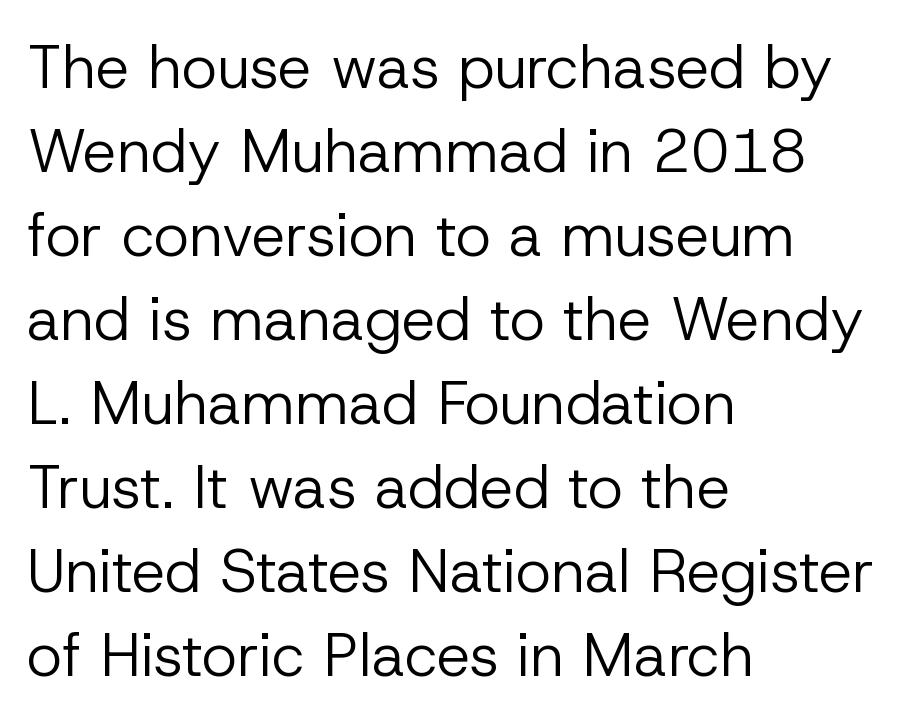
{"serif": "no", "italic": "no", "bold": "no", "weight": "regular", "width": "normal", "stroke_contrast": "low", "x_height": "medium", "monospaced": "no", "underline": "no", "align": "left", "line_spacing": "normal", "line_spacing_ratio": 1.4, "letter_spacing": "normal", "letter_spacing_em": 0.0, "glyph_px": 60}
